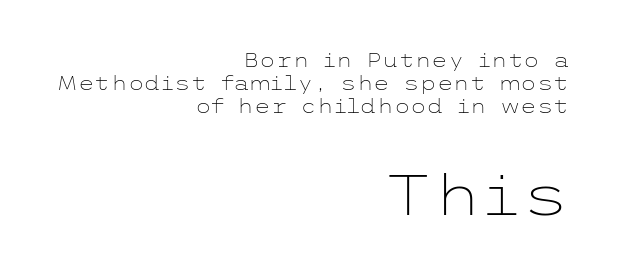
The strokes are not fattened; the text isn't bold. Here the glyphs are tracked normally, forming tight word shapes. Typographically, this falls in the sans-serif category. Line endings align vertically; line beginnings do not. The more generous point size was reserved for the lower chunk. This sample uses an upright cut, with every glyph sitting square on the baseline.
